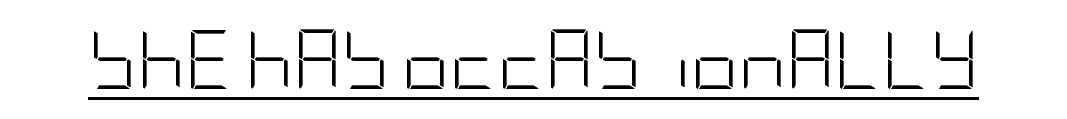
The image shows 59 px light, condensed sans-serif type, upright; set normal letter spacing, underlined; low stroke contrast and a large x-height.
